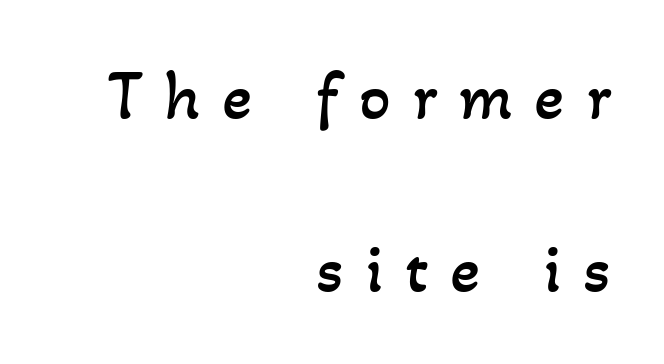
The image shows 70 px regular-weight type; set right-aligned, loose line spacing (2.47x), unusually wide letter spacing (+0.31 em), not underlined; low stroke contrast and a small x-height.
